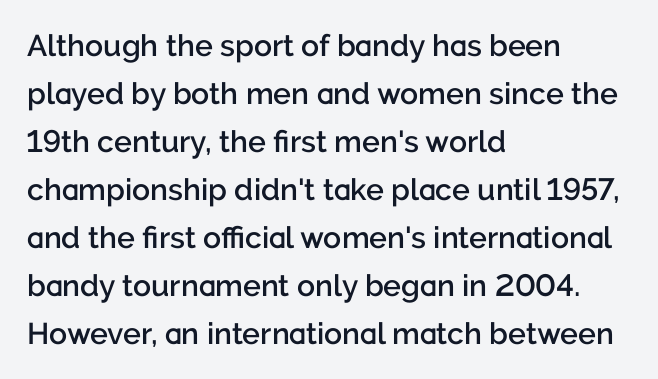
{"serif": "no", "italic": "no", "bold": "semi", "weight": "semibold", "width": "normal", "stroke_contrast": "low", "x_height": "medium", "monospaced": "no", "underline": "no", "align": "left", "line_spacing": "normal", "line_spacing_ratio": 1.6, "letter_spacing": "normal", "letter_spacing_em": 0.0, "glyph_px": 30}
